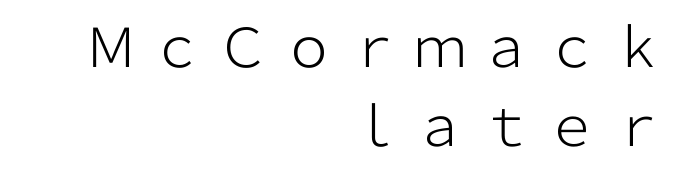
{"serif": "no", "italic": "no", "bold": "no", "weight": "light", "width": "normal", "stroke_contrast": "low", "x_height": "medium", "monospaced": "no", "underline": "no", "align": "right", "line_spacing": "normal", "line_spacing_ratio": 1.46, "letter_spacing": "wide", "letter_spacing_em": 0.22, "glyph_px": 54}
